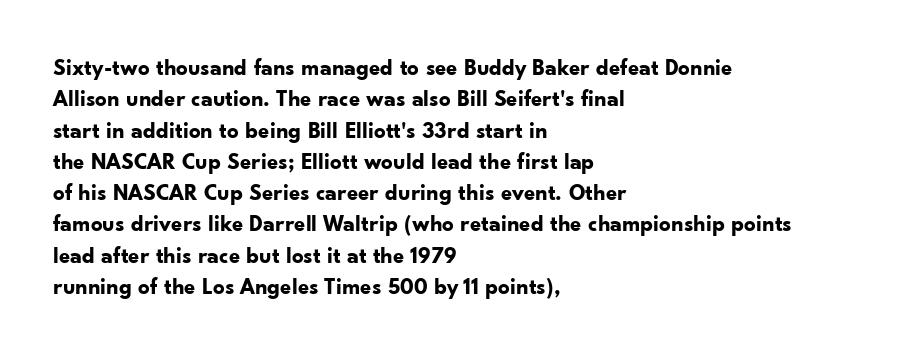
{"italic": "no", "bold": "yes", "underline": "no", "align": "left", "line_spacing": "normal", "line_spacing_ratio": 1.36, "letter_spacing": "normal", "letter_spacing_em": 0.0, "glyph_px": 23}
